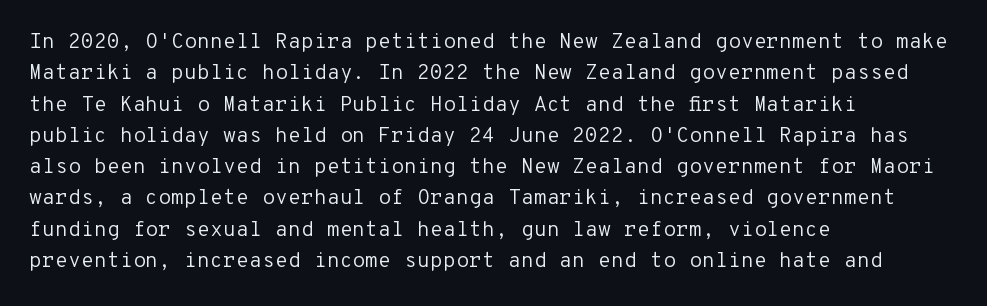
Ordinary non-slanted type is in use. Honestly, the row spacing looks completely unremarkable. These lines keep a tight, regular rhythm from letter to letter. These lines stack with their left ends in a neat column.
